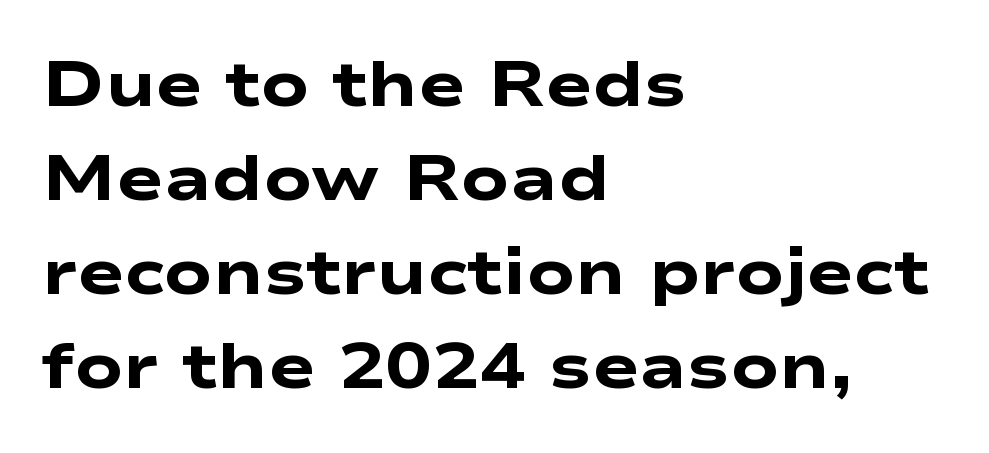
{"serif": "no", "bold": "yes", "weight": "heavy", "width": "wide", "stroke_contrast": "low", "x_height": "medium", "monospaced": "no", "underline": "no", "align": "left", "line_spacing": "normal", "line_spacing_ratio": 1.49, "letter_spacing": "normal", "letter_spacing_em": 0.0, "glyph_px": 63}
